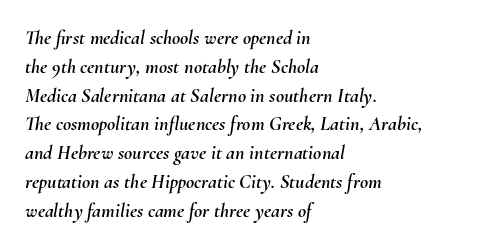
Q: Is the text italic (slanted)? A: Yes, it leans right by about 10 degrees.
Q: Is the text underlined? A: No.
Q: How is the paragraph aligned? A: Left-aligned.
Q: Is the spacing between letters normal or unusually wide? A: Normal.
Q: Is the spacing between lines tight, normal or loose? A: Normal.
